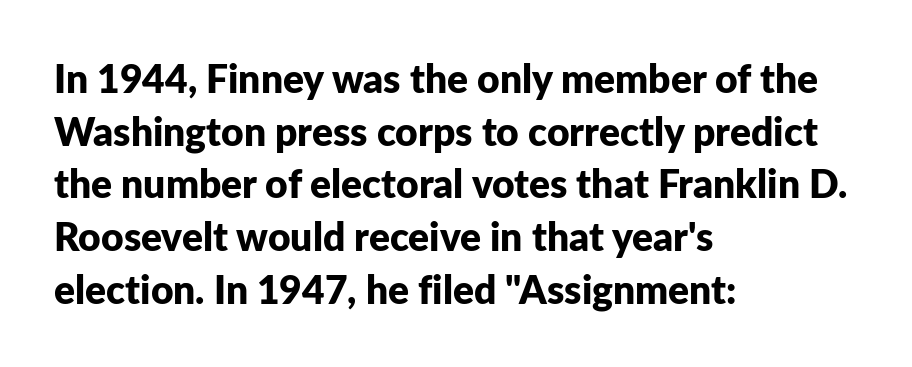
Q: Is the text bold? A: Yes.
Q: Is the text italic (slanted)? A: No, it is upright.
Q: Is the typeface a serif or a sans-serif typeface? A: Sans-serif.
Q: Is the text underlined? A: No.
Q: How is the paragraph aligned? A: Left-aligned.
Q: Is the spacing between letters normal or unusually wide? A: Normal.
Q: Is the spacing between lines tight, normal or loose? A: Normal.
Q: Width (condensed, normal, or wide)? A: Normal.
Q: Stroke contrast? A: Low.
Q: x-height? A: Medium.
Q: Monospaced? A: No.
